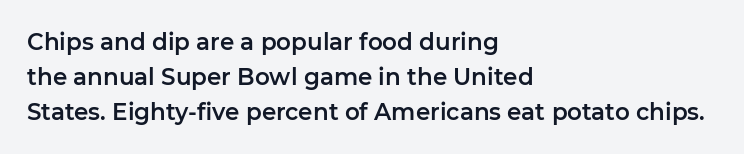
{"italic": "no", "underline": "no", "align": "left", "line_spacing": "normal", "line_spacing_ratio": 1.53, "letter_spacing": "normal", "letter_spacing_em": 0.0, "glyph_px": 23}
